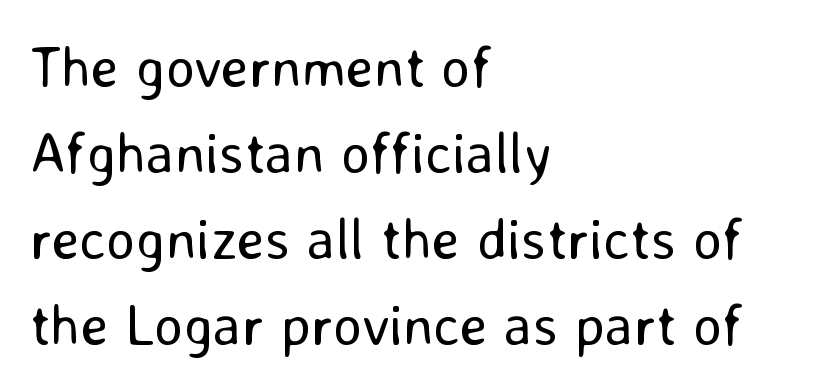
Q: Is the text bold? A: No.
Q: Is the text italic (slanted)? A: No, it is upright.
Q: Is the typeface a serif or a sans-serif typeface? A: Sans-serif.
Q: Is the text underlined? A: No.
Q: How is the paragraph aligned? A: Left-aligned.
Q: Is the spacing between letters normal or unusually wide? A: Normal.
Q: Is the spacing between lines tight, normal or loose? A: Normal.
Q: Width (condensed, normal, or wide)? A: Normal.
Q: Stroke contrast? A: Low.
Q: x-height? A: Medium.
Q: Monospaced? A: No.
